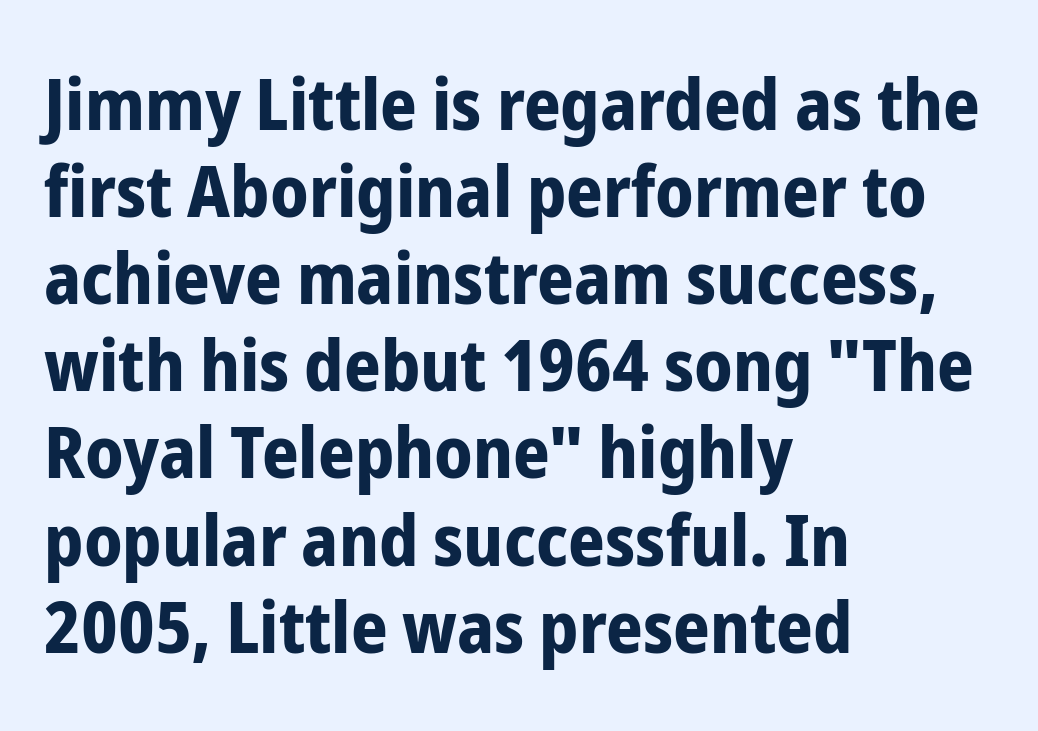
{"serif": "no", "italic": "no", "bold": "yes", "weight": "bold", "width": "condensed", "stroke_contrast": "low", "x_height": "medium", "monospaced": "no", "underline": "no", "align": "left", "line_spacing_ratio": 1.21, "letter_spacing": "normal", "letter_spacing_em": 0.0, "glyph_px": 72}
